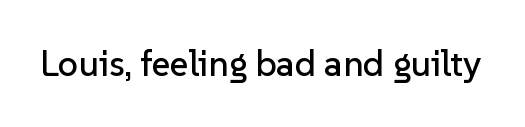
Q: Is the text italic (slanted)? A: No, it is upright.
Q: Is the typeface a serif or a sans-serif typeface? A: Sans-serif.
Q: Is the text underlined? A: No.
Q: Is the spacing between letters normal or unusually wide? A: Normal.
Q: Width (condensed, normal, or wide)? A: Normal.
Q: Stroke contrast? A: Low.
Q: x-height? A: Medium.
Q: Monospaced? A: No.
